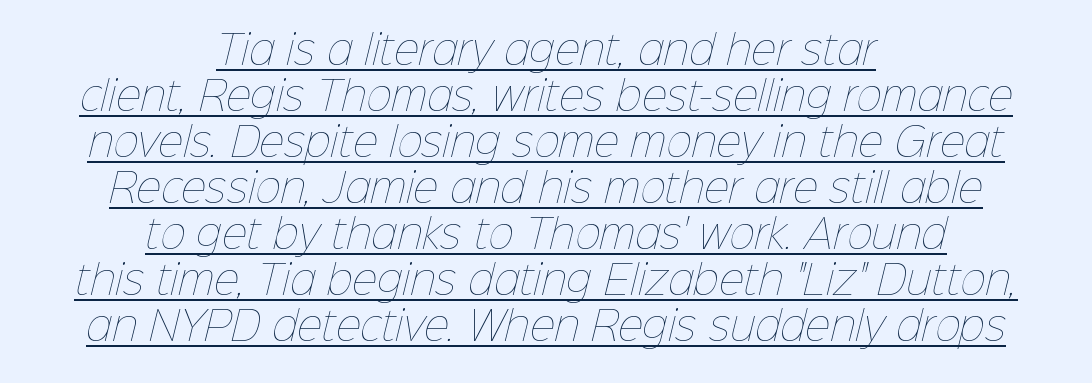
Q: Is the text bold? A: No.
Q: Is the text underlined? A: Yes.
Q: How is the paragraph aligned? A: Centered.
Q: Is the spacing between letters normal or unusually wide? A: Normal.
Q: Width (condensed, normal, or wide)? A: Normal.
Q: Stroke contrast? A: Low.
Q: x-height? A: Medium.
Q: Monospaced? A: No.
